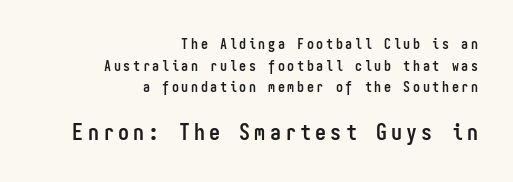
{"italic": "no", "bold": "yes", "underline": "no", "align": "right", "line_spacing": "normal", "line_spacing_ratio": 1.55, "larger_block": "second", "size_ratio": 1.57, "glyph_px": 22}
